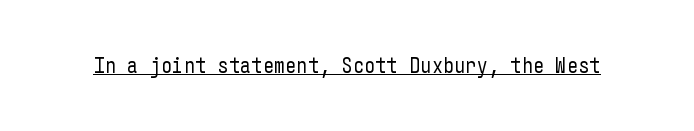
Does a line run under the words? Yes, clearly. Each word holds together tightly as a unit, with standard inter-letter gaps. When letters stand straight like this, we call the style roman or upright. Compared with a typical body face, this is equally light or lighter still.
